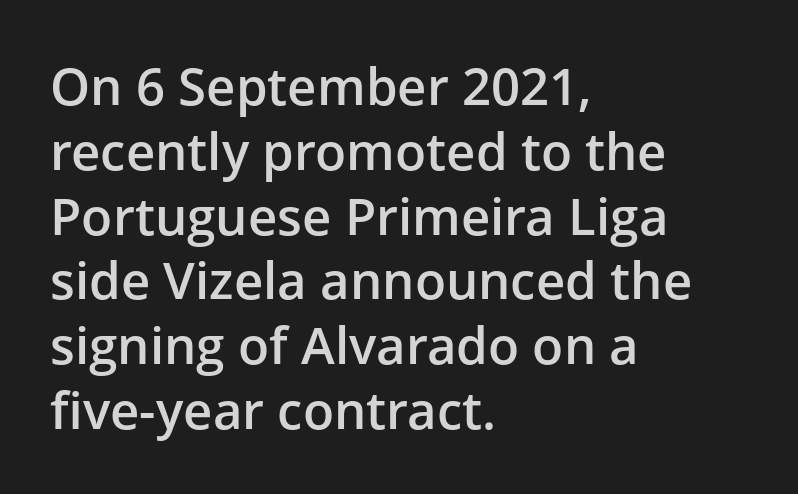
{"serif": "no", "italic": "no", "bold": "semi", "weight": "semibold", "width": "normal", "stroke_contrast": "low", "x_height": "medium", "monospaced": "no", "underline": "no", "align": "left", "line_spacing": "normal", "line_spacing_ratio": 1.27, "letter_spacing": "normal", "letter_spacing_em": 0.0, "glyph_px": 51}
